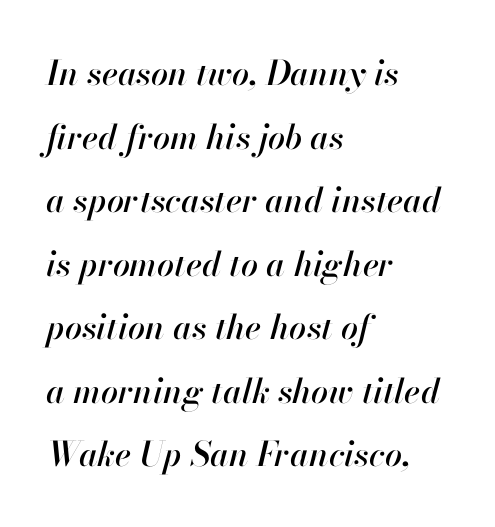
The image shows 34 px text type, italic (leaning right); set left-aligned, line spacing 1.87x, normal letter spacing, not underlined; high stroke contrast and a small x-height.
